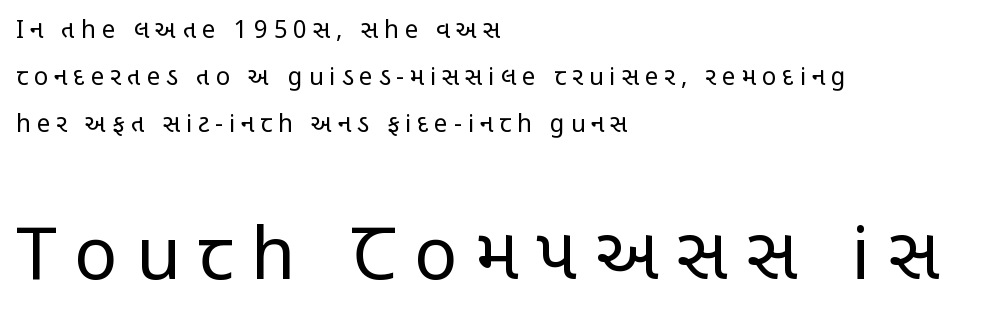
The image shows 72 px regular-weight, condensed sans-serif type, upright; set left-aligned, loose line spacing (1.95x), unusually wide letter spacing (+0.25 em), not underlined; the second (bottom) block is 3.0x larger; low stroke contrast and a large x-height.
